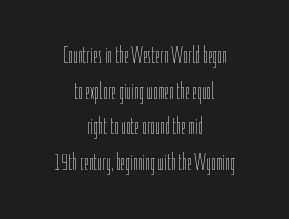
Q: Is the text bold? A: No.
Q: Is the text italic (slanted)? A: No, it is upright.
Q: Is the text underlined? A: No.
Q: How is the paragraph aligned? A: Centered.
Q: Is the spacing between letters normal or unusually wide? A: Normal.
Q: Is the spacing between lines tight, normal or loose? A: Normal.
